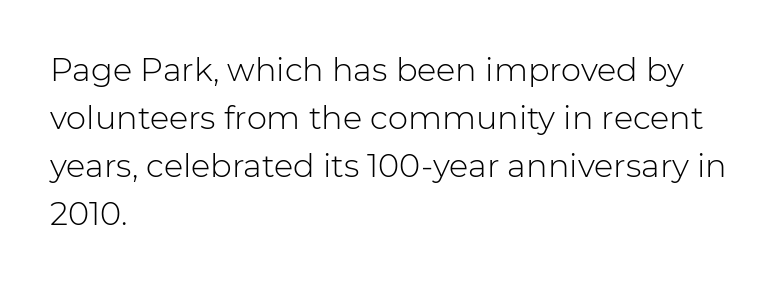
Q: Is the text bold? A: No.
Q: Is the text italic (slanted)? A: No, it is upright.
Q: Is the typeface a serif or a sans-serif typeface? A: Sans-serif.
Q: Is the text underlined? A: No.
Q: How is the paragraph aligned? A: Left-aligned.
Q: Is the spacing between letters normal or unusually wide? A: Normal.
Q: Is the spacing between lines tight, normal or loose? A: Normal.
Q: Width (condensed, normal, or wide)? A: Normal.
Q: Stroke contrast? A: Low.
Q: x-height? A: Medium.
Q: Monospaced? A: No.
